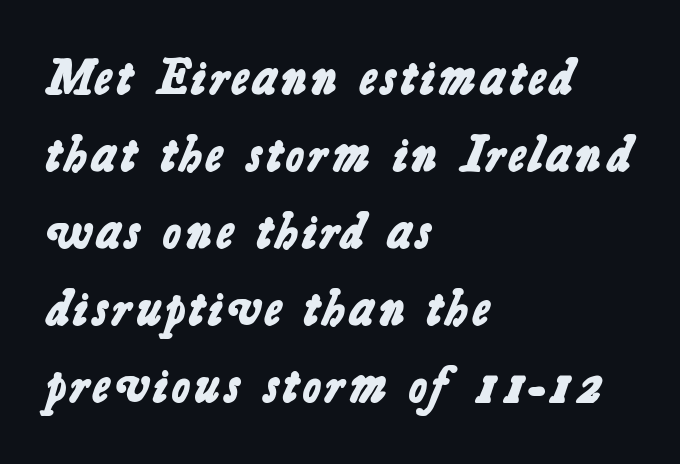
The string is rendered with underlining switched off. This sample has the flowing, uneven cadence of proportional lettering. The passage shown is typeset with a sans-serif family. Compared with a centered layout, this one pins lines to the left instead. Glyph-to-glyph distance matches everyday printed text.
